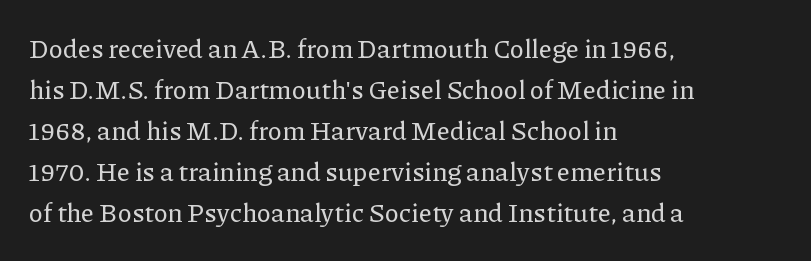
Descenders hang freely into open space. The font's upright variant was chosen for this text. Alignment: flush left. Leading: standard. The letterforms sit shoulder to shoulder at normal distance.
